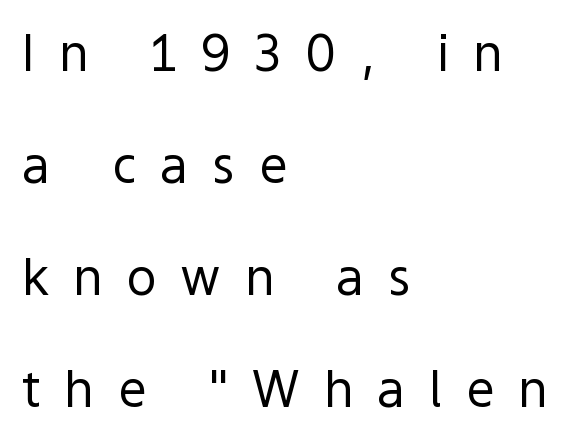
Does extra space separate the letters? Yes, quite a lot of it. The strip under each line holds only bare page. A typesetter would mark this as roman, not italic. No feet cap the strokes, marking this as sans-serif type.
